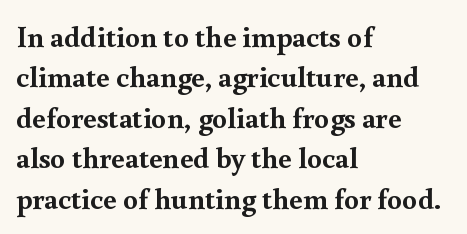
{"serif": "yes", "italic": "no", "bold": "yes", "weight": "semibold", "width": "normal", "x_height": "small", "monospaced": "no", "underline": "no", "align": "left", "line_spacing": "normal", "line_spacing_ratio": 1.35, "letter_spacing": "normal", "letter_spacing_em": 0.0, "glyph_px": 30}
